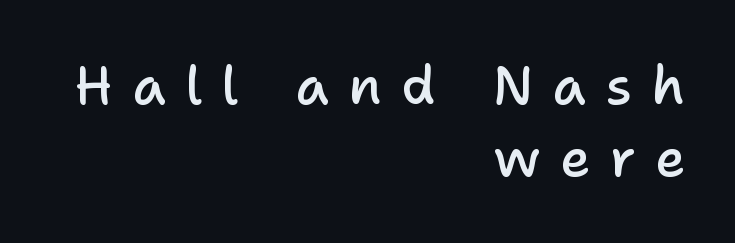
{"serif": "no", "italic": "no", "bold": "semi", "weight": "semibold", "width": "normal", "stroke_contrast": "low", "x_height": "medium", "monospaced": "no", "underline": "no", "align": "right", "line_spacing": "normal", "line_spacing_ratio": 1.38, "letter_spacing": "wide", "letter_spacing_em": 0.38, "glyph_px": 52}
